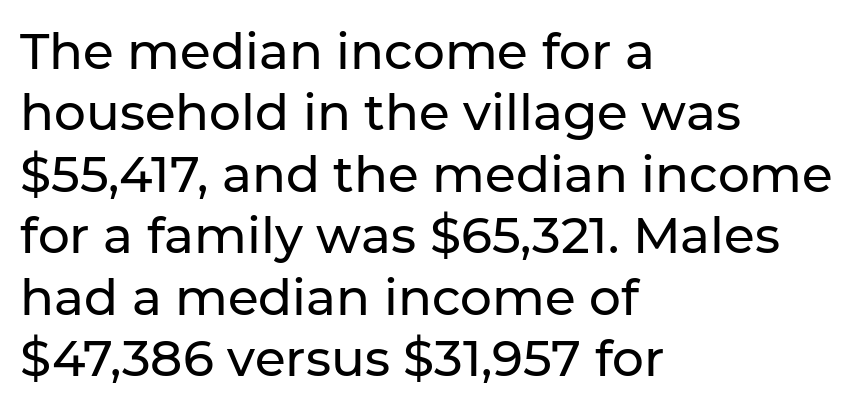
{"serif": "no", "italic": "no", "width": "normal", "stroke_contrast": "low", "x_height": "medium", "monospaced": "no", "underline": "no", "align": "left", "line_spacing_ratio": 1.23, "letter_spacing": "normal", "letter_spacing_em": 0.0, "glyph_px": 50}
